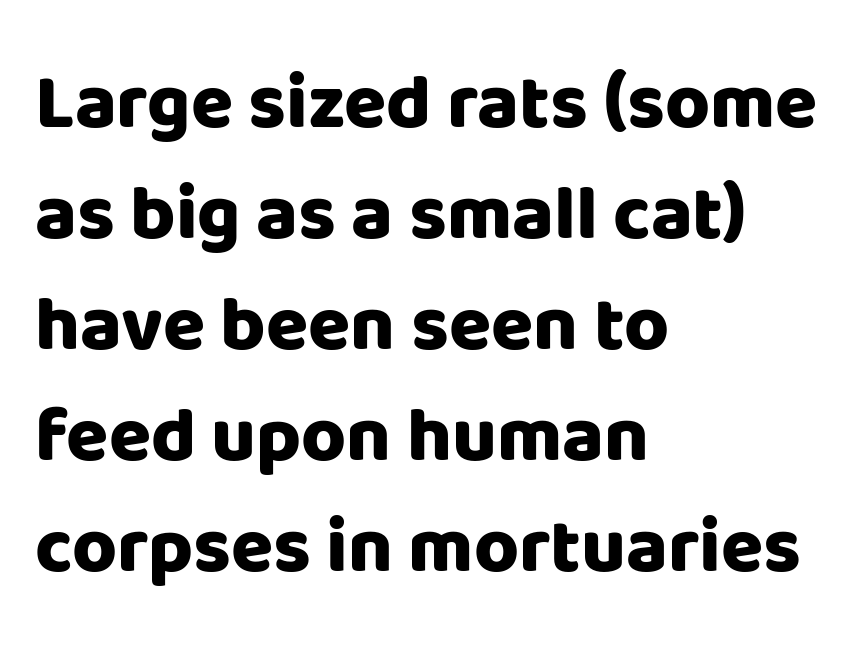
{"serif": "no", "italic": "no", "bold": "yes", "weight": "heavy", "width": "normal", "stroke_contrast": "low", "x_height": "large", "monospaced": "no", "underline": "no", "align": "left", "line_spacing": "normal", "line_spacing_ratio": 1.44, "letter_spacing": "normal", "letter_spacing_em": 0.0, "glyph_px": 77}
